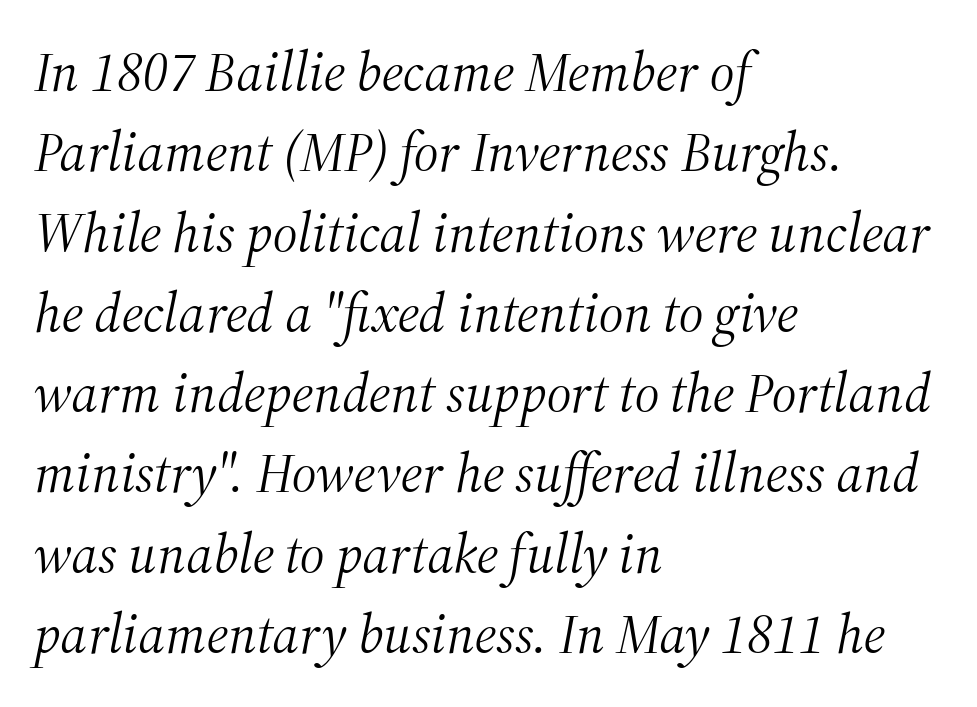
The image shows 55 px light serif type, italic (leaning right); set left-aligned, normal line spacing (1.46x), normal letter spacing, not underlined; medium stroke contrast and a medium x-height.
